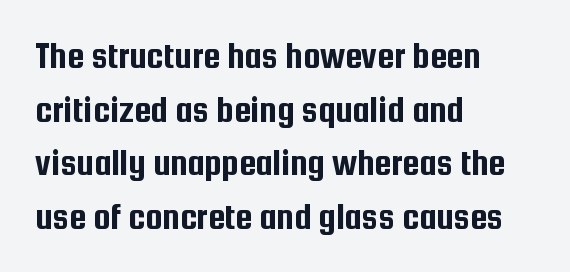
The image shows 38 px condensed sans-serif type, upright; set left-aligned, normal line spacing (1.41x), normal letter spacing, not underlined; low stroke contrast and a medium x-height.
